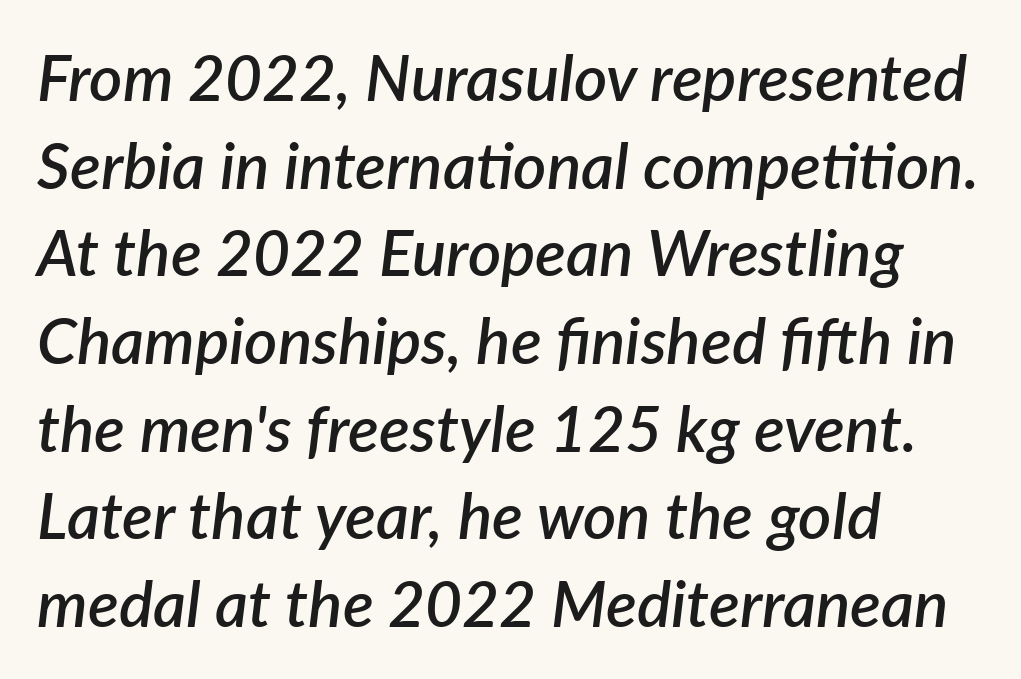
{"italic": "yes", "lean": "right", "slant_degrees": 7, "bold": "semi", "weight": "semibold", "width": "normal", "stroke_contrast": "low", "x_height": "medium", "monospaced": "no", "underline": "no", "align": "left", "line_spacing": "normal", "line_spacing_ratio": 1.37, "letter_spacing": "normal", "letter_spacing_em": 0.0, "glyph_px": 64}
